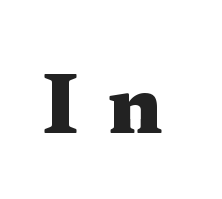
Characters remain perfectly vertical along every line. Do the characters align in a grid? No, the font is proportional. Heavy, bold letterforms. The horizontal fit of the characters is loose and conspicuously gappy. The words here are not underlined.
